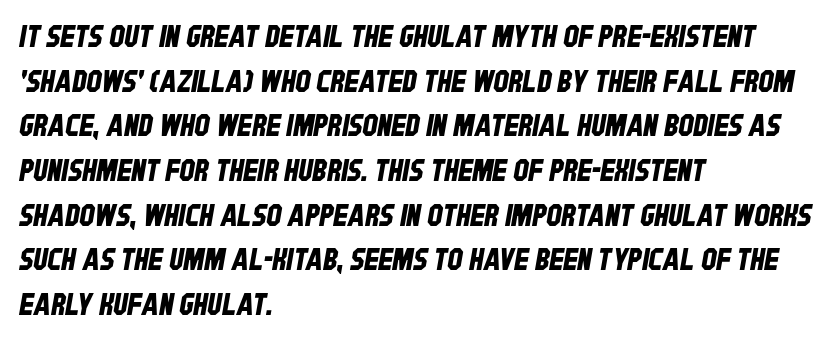
Spacing between characters is what you'd get straight out of the box. Underline: absent. The setting favours the left margin, as ordinary paragraphs usually do. Observe the absence of serifs on each vertical stroke in this sample. A normal amount of white space separates one row of letters from the next.
